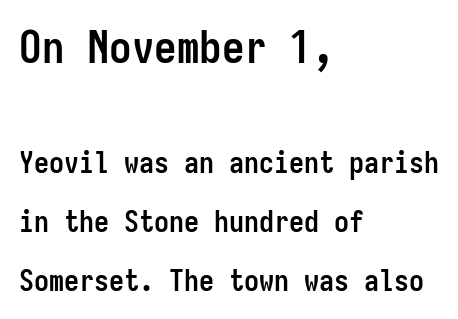
The image shows 45 px semibold, condensed sans-serif type, upright, monospaced; set left-aligned, loose line spacing (1.97x), normal letter spacing, not underlined; the first (top) block is 1.5x larger; low stroke contrast and a medium x-height.
